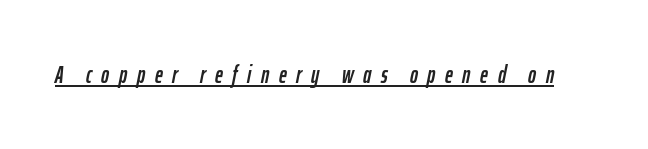
{"italic": "yes", "lean": "right", "slant_degrees": 12, "underline": "yes", "letter_spacing": "wide", "letter_spacing_em": 0.4, "glyph_px": 24}
